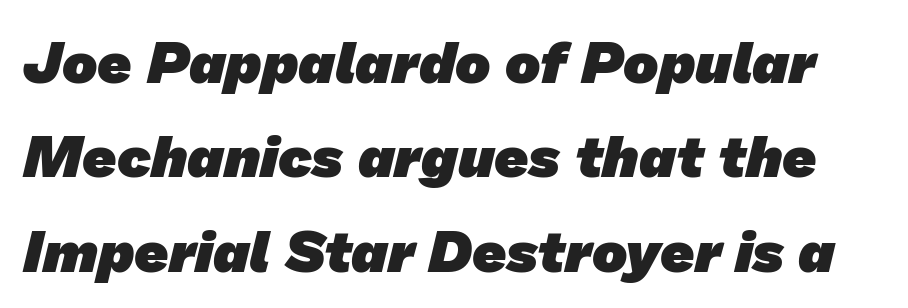
{"serif": "no", "bold": "yes", "weight": "heavy", "width": "normal", "stroke_contrast": "low", "x_height": "medium", "monospaced": "no", "underline": "no", "line_spacing": "normal", "line_spacing_ratio": 1.6, "letter_spacing": "normal", "letter_spacing_em": 0.0, "glyph_px": 59}
